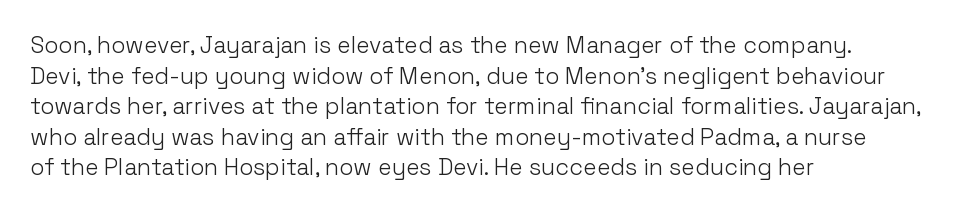
Q: Is the text bold? A: No.
Q: Is the text italic (slanted)? A: No, it is upright.
Q: Is the text underlined? A: No.
Q: How is the paragraph aligned? A: Left-aligned.
Q: Is the spacing between letters normal or unusually wide? A: Normal.
Q: Is the spacing between lines tight, normal or loose? A: Normal.
